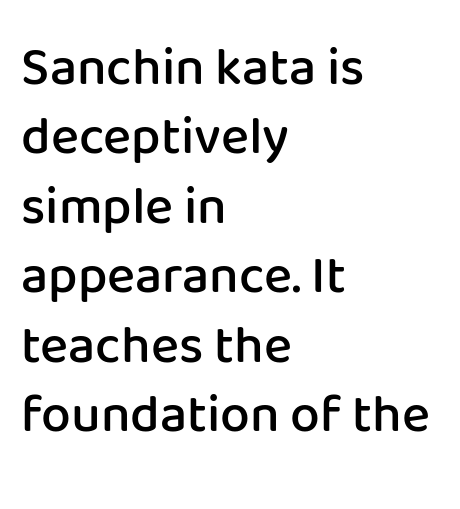
The image shows 53 px semibold sans-serif type, upright; set left-aligned, normal line spacing (1.31x), normal letter spacing, not underlined; low stroke contrast and a medium x-height.
